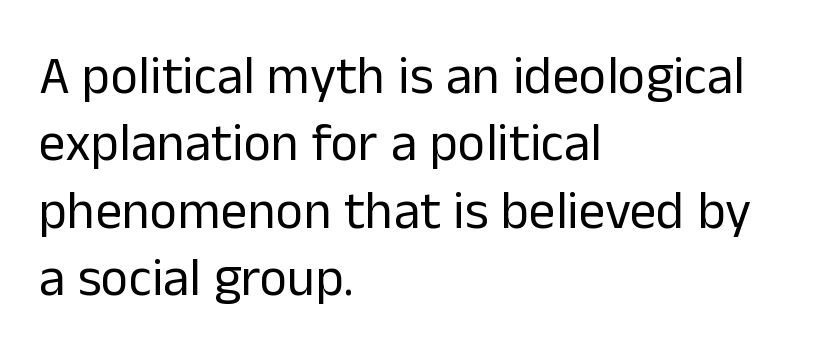
Beneath every word, the page is bare. Is this a heavy cut? Hardly; it is regular or lighter. Ascenders rise straight up at ninety degrees. Note the varied advance widths — an 'i' is clearly narrower than an 'm'.
